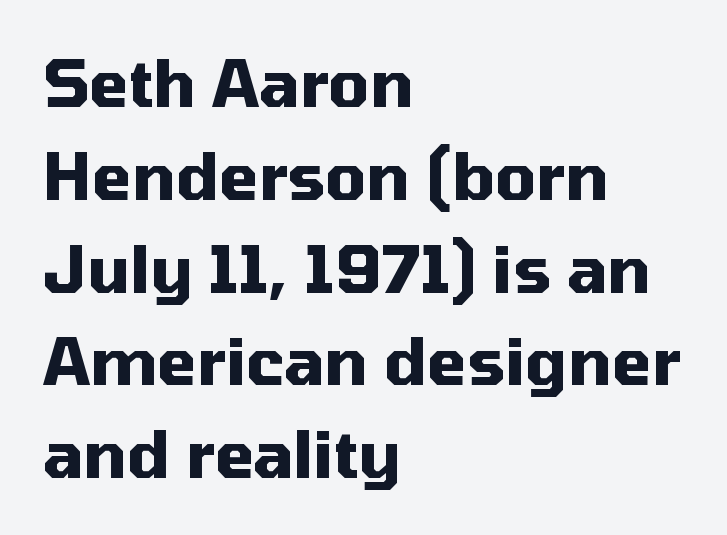
{"serif": "no", "italic": "no", "bold": "yes", "weight": "heavy", "width": "normal", "stroke_contrast": "medium", "x_height": "medium", "monospaced": "no", "underline": "no", "align": "left", "line_spacing": "normal", "line_spacing_ratio": 1.45, "letter_spacing": "normal", "letter_spacing_em": 0.0, "glyph_px": 64}
